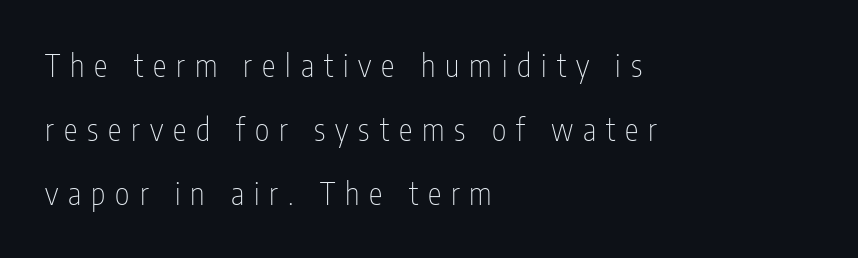
Nothing heavy about these letters — not bold at all. Horizontal alignment here is leftward, the default for most running prose. Loosely led — the rows are spread out. It's the straight-up-and-down kind of type. The letters are spread apart with noticeably loose tracking. Each letter keeps its own natural width here, so spacing adapts to shape.
